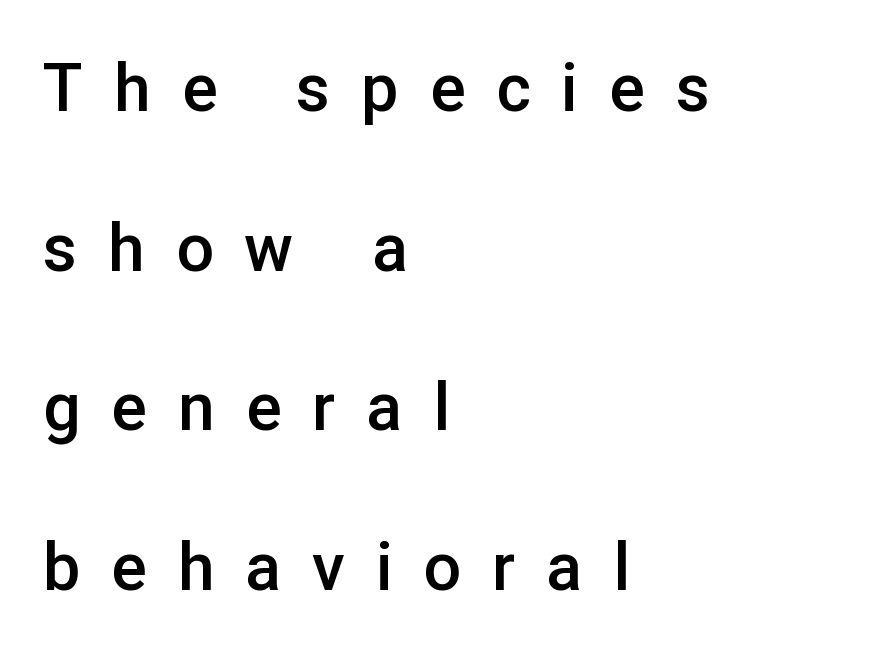
{"serif": "no", "italic": "no", "bold": "semi", "weight": "semibold", "width": "normal", "stroke_contrast": "low", "x_height": "medium", "monospaced": "no", "underline": "no", "align": "left", "line_spacing": "loose", "line_spacing_ratio": 2.42, "letter_spacing": "wide", "letter_spacing_em": 0.47, "glyph_px": 66}
